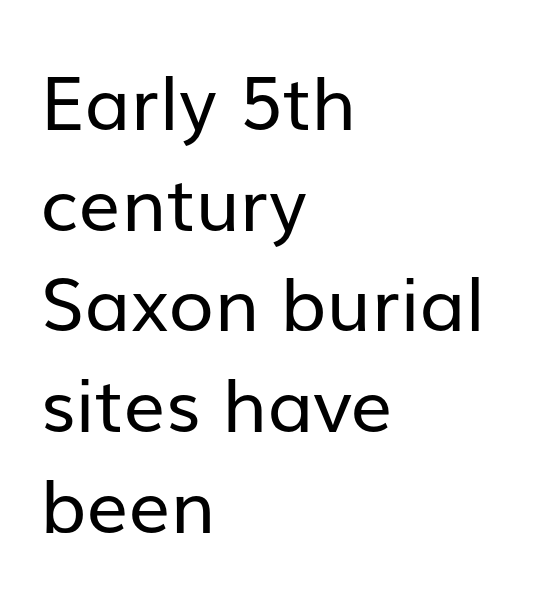
The image shows 74 px regular-weight sans-serif type, upright; set left-aligned, normal line spacing (1.36x), normal letter spacing, not underlined; low stroke contrast and a medium x-height.
